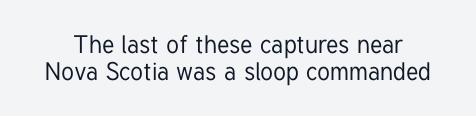
The image shows 25 px text type, upright; set tight line spacing (1.08x), normal letter spacing, not underlined.
